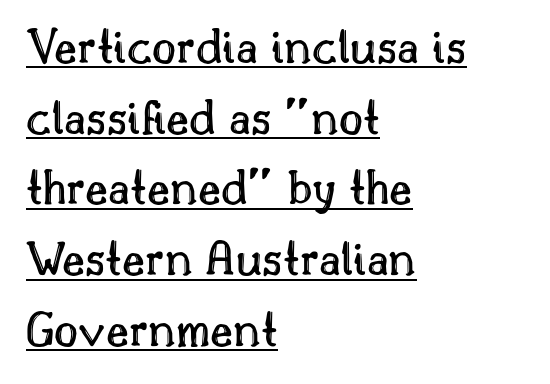
{"italic": "no", "width": "normal", "x_height": "small", "monospaced": "no", "underline": "yes", "align": "left", "line_spacing": "normal", "line_spacing_ratio": 1.36, "letter_spacing": "normal", "letter_spacing_em": 0.0, "glyph_px": 52}
